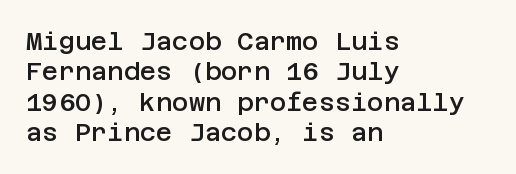
Q: Is the text bold? A: Semi-bold.
Q: Is the text italic (slanted)? A: No, it is upright.
Q: Is the text underlined? A: No.
Q: How is the paragraph aligned? A: Left-aligned.
Q: Is the spacing between letters normal or unusually wide? A: Normal.
